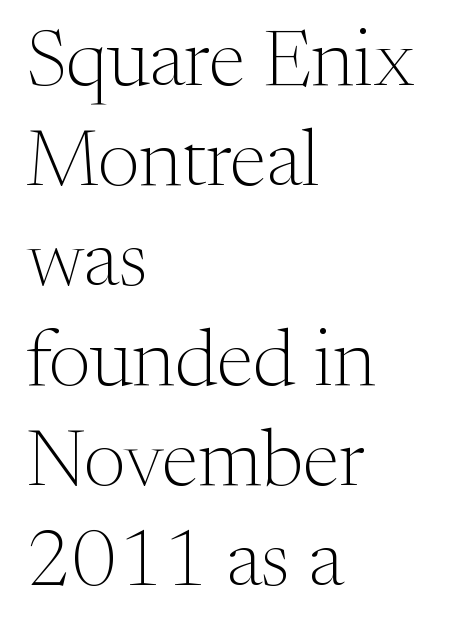
{"serif": "yes", "italic": "no", "bold": "no", "weight": "light", "width": "normal", "stroke_contrast": "medium", "x_height": "medium", "monospaced": "no", "underline": "no", "align": "left", "line_spacing": "normal", "line_spacing_ratio": 1.25, "letter_spacing": "normal", "letter_spacing_em": 0.0, "glyph_px": 80}
